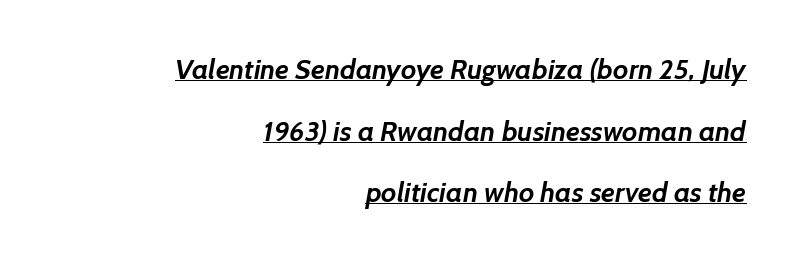
Is the letter spacing exaggerated? No — it looks like the ordinary default. Letterform terminals end flat and unadorned throughout the passage. Proportional: the letters do not fall into vertical columns. Right-aligned paragraph, ragged on the left. Weight check: bold — yes, fully. This rendering features underlined lettering.
